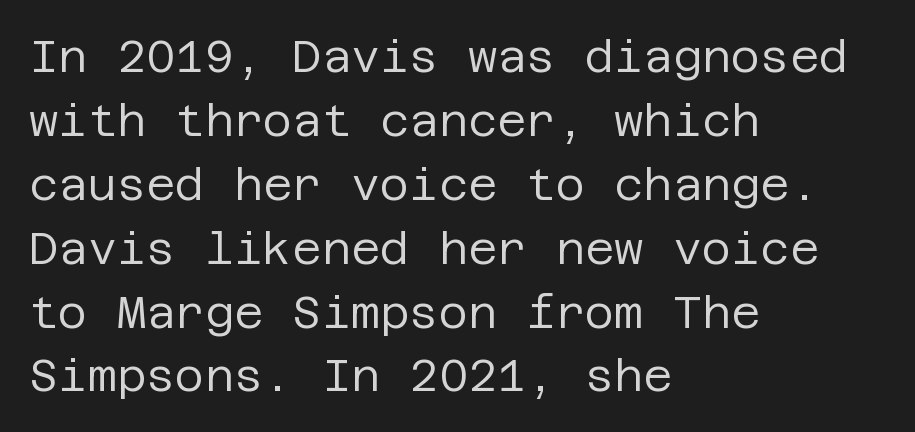
The designer went with a sans here, leaving each stem footless. The baseline area is clear. Between one letter and the next there's only the usual sliver of space. Ordinary non-slanted type is in use.
